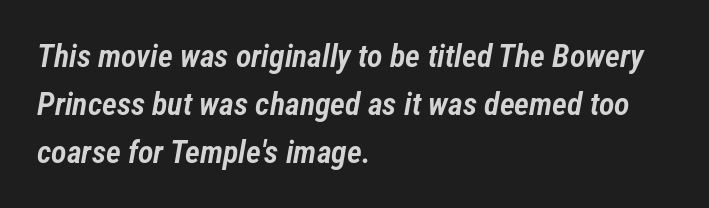
{"italic": "yes", "lean": "right", "slant_degrees": 12, "bold": "semi", "weight": "semibold", "width": "condensed", "stroke_contrast": "low", "x_height": "medium", "monospaced": "no", "underline": "no", "align": "left", "line_spacing": "normal", "line_spacing_ratio": 1.5, "letter_spacing": "normal", "letter_spacing_em": 0.0, "glyph_px": 32}
